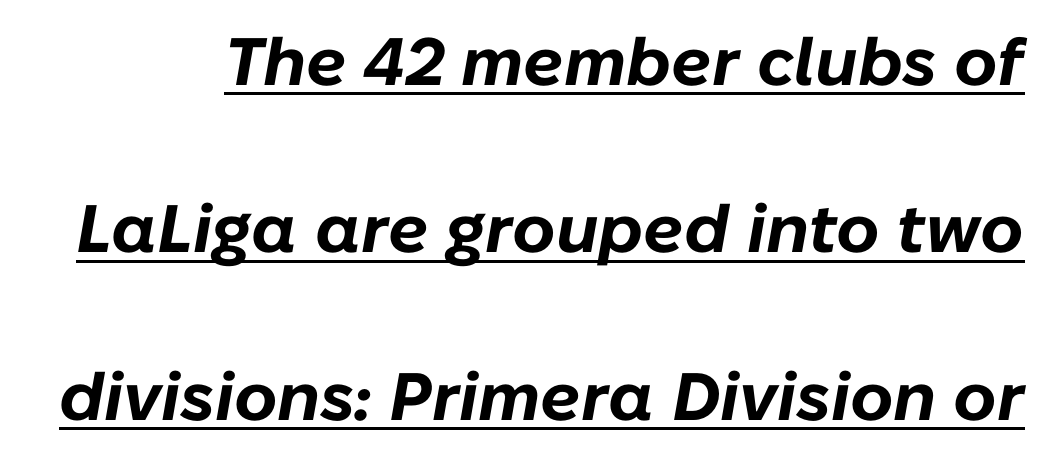
There is no visible air inserted between adjacent glyphs. The face used here has the dense, thick strokes of a bold. The string is rendered with underlining switched on. Loosely led — the rows are spread out.
